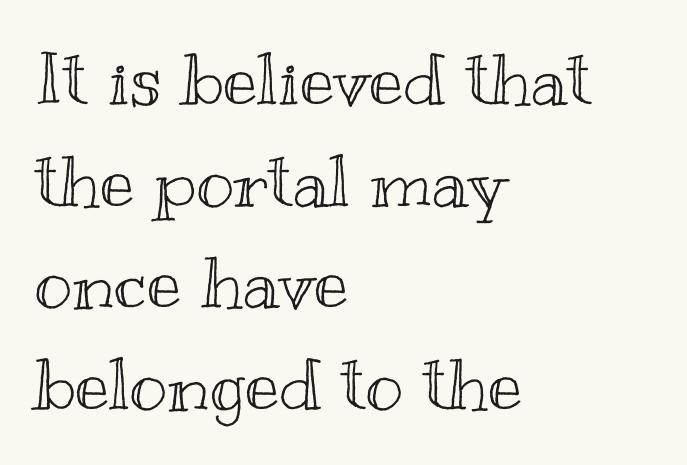
The image shows 72 px wide type, upright; set left-aligned, normal line spacing (1.41x), normal letter spacing, not underlined; a small x-height.
